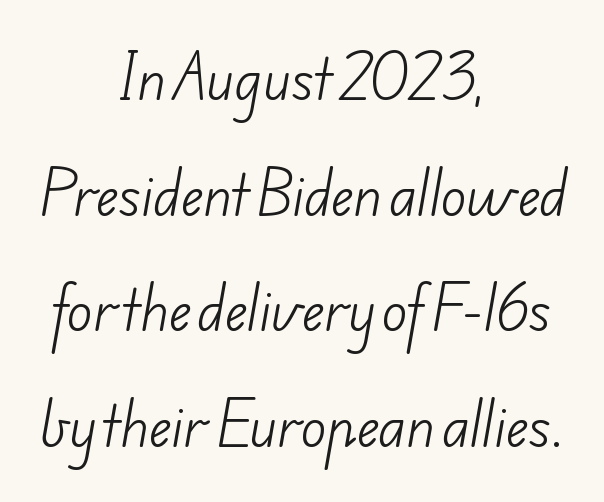
Think of a printed novel: that variable character pitch is what you see here. The font family rendered here belongs to the sans-serif group. Here the glyphs are tracked normally, forming tight word shapes. The rag falls on both sides of this text block equally.
